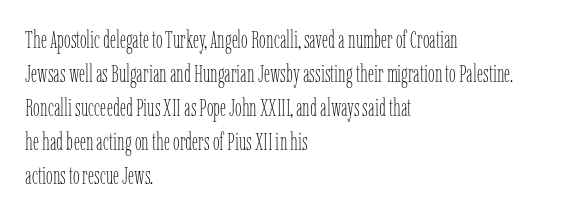
The image shows 24 px text type, upright; set left-aligned, normal line spacing (1.42x), normal letter spacing, not underlined.
